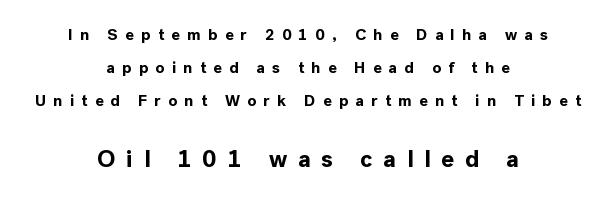
Strong, thick strokes mark this as bold type. The string is rendered with underlining switched off. The whitespace from short lines is split evenly between both sides. Airy leading. This is roman type, the default non-slanted kind.
